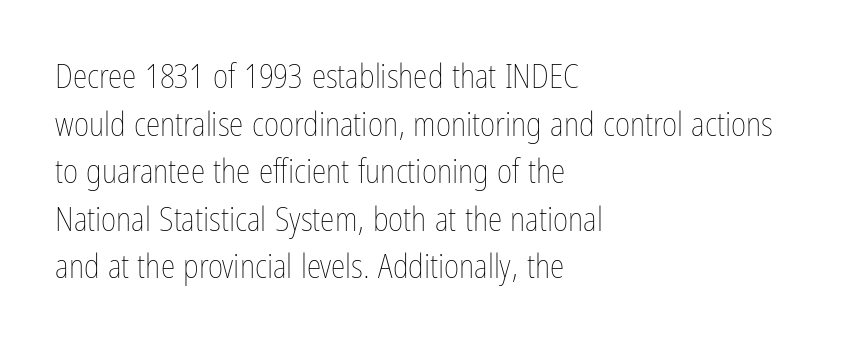
If you drew a ruler down the left edge, every line would touch it. What stands out about the letter spacing? Nothing — it is the standard amount. The foot of each line stays bare and open. Character widths vary here, with narrow letters taking less room than wide ones. Summary of weight: not heavy and not bold.
